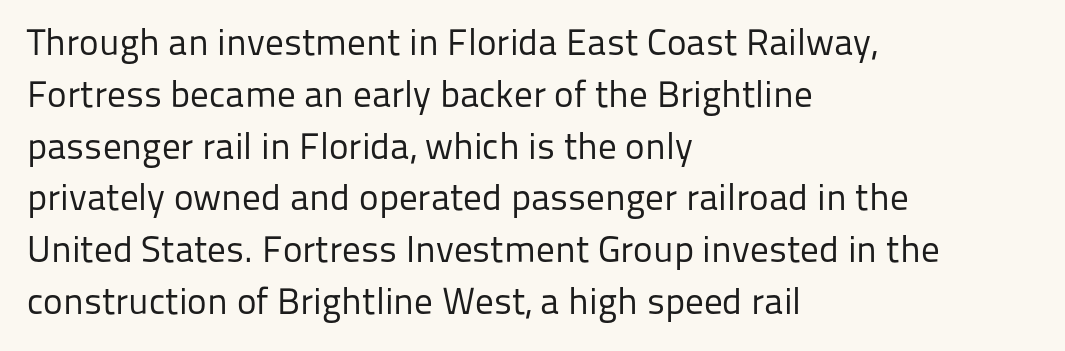
These lines keep a tight, regular rhythm from letter to letter. No feet cap the strokes, marking this as sans-serif type. The passage shown is typed in a proportional face where columns would drift. Weight class: somewhere from thin through regular. The rendering anchors every line to the left-hand side. Nobody drew a line under any word here.
